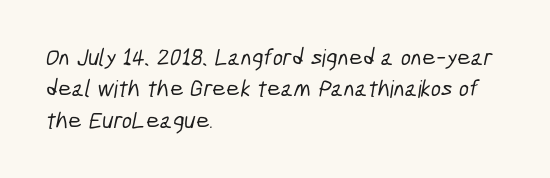
Observe the ordinary spacing: letters are neighbours, not strangers. The string is rendered with underlining switched off. Normally led — the rows are evenly, conventionally spaced. The rendering anchors every line to the left-hand side.
